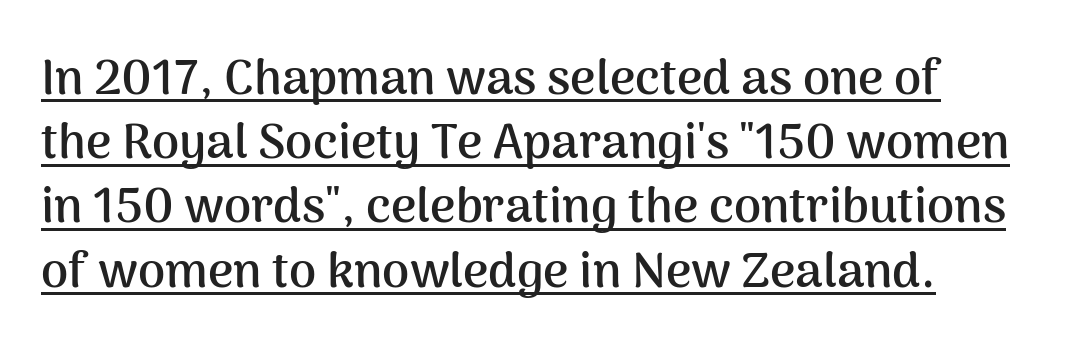
Does the type have serifs? No, each stem ends abruptly. Proportional: the letters do not fall into vertical columns. Tall strokes in this sample are plumb rather than angled. Heavy-handed strokes throughout: this text is bold. Observe the ordinary spacing: letters are neighbours, not strangers. Honestly, the row spacing looks completely unremarkable.
